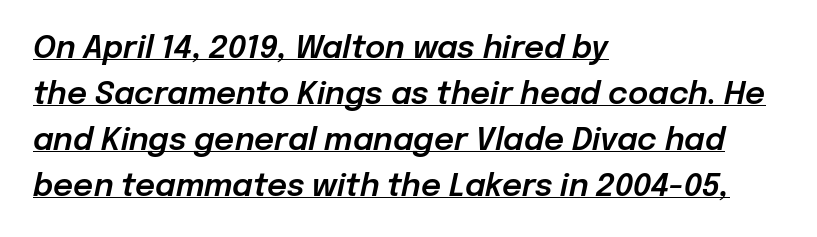
Q: Is the text italic (slanted)? A: Yes, it leans right by about 12 degrees.
Q: Is the text underlined? A: Yes.
Q: How is the paragraph aligned? A: Left-aligned.
Q: Is the spacing between letters normal or unusually wide? A: Normal.
Q: Is the spacing between lines tight, normal or loose? A: Normal.
Q: Width (condensed, normal, or wide)? A: Normal.
Q: Stroke contrast? A: Low.
Q: x-height? A: Medium.
Q: Monospaced? A: No.
